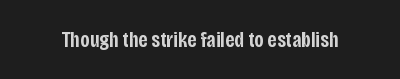
{"italic": "no", "bold": "semi", "underline": "no", "letter_spacing": "normal", "letter_spacing_em": 0.0, "glyph_px": 22}
